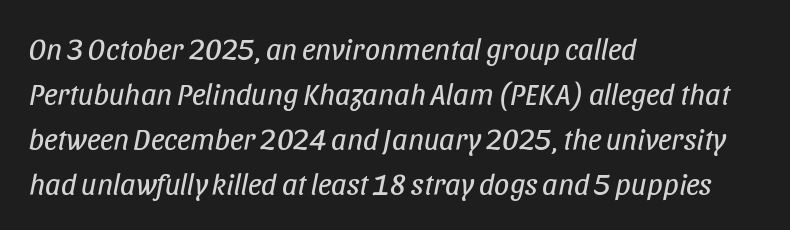
{"italic": "yes", "lean": "right", "slant_degrees": 11, "bold": "no", "weight": "regular", "width": "condensed", "stroke_contrast": "low", "x_height": "large", "monospaced": "no", "underline": "no", "align": "left", "line_spacing": "normal", "line_spacing_ratio": 1.5, "letter_spacing": "normal", "letter_spacing_em": 0.0, "glyph_px": 30}
